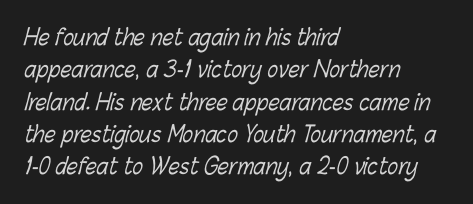
The image shows 22 px text type; set left-aligned, normal line spacing (1.47x), normal letter spacing, not underlined.
